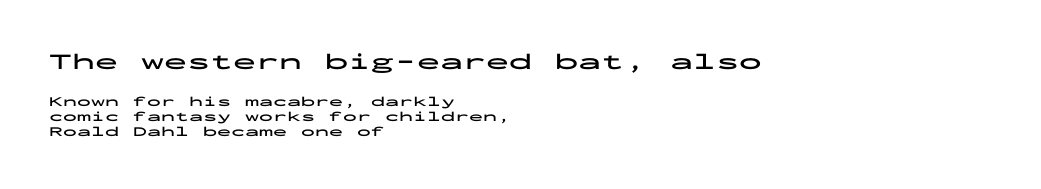
The image shows 23 px bold type, upright; set left-aligned, tight line spacing (1.1x), normal letter spacing, not underlined; the first (top) block is 1.64x larger.
